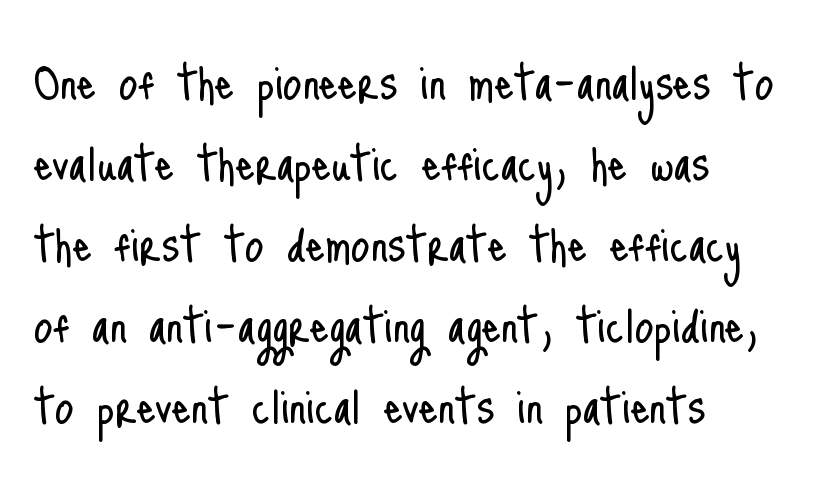
Q: Is the text bold? A: No.
Q: Is the text italic (slanted)? A: No, it is upright.
Q: Is the typeface a serif or a sans-serif typeface? A: Sans-serif.
Q: Is the text underlined? A: No.
Q: How is the paragraph aligned? A: Left-aligned.
Q: Is the spacing between letters normal or unusually wide? A: Normal.
Q: Is the spacing between lines tight, normal or loose? A: Normal.
Q: Width (condensed, normal, or wide)? A: Condensed.
Q: Stroke contrast? A: Low.
Q: x-height? A: Small.
Q: Monospaced? A: No.
